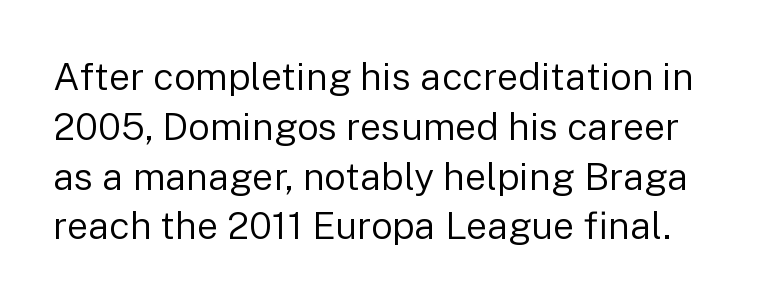
{"serif": "no", "italic": "no", "bold": "no", "weight": "regular", "width": "normal", "stroke_contrast": "low", "x_height": "medium", "monospaced": "no", "underline": "no", "line_spacing": "normal", "line_spacing_ratio": 1.31, "letter_spacing": "normal", "letter_spacing_em": 0.0, "glyph_px": 38}
